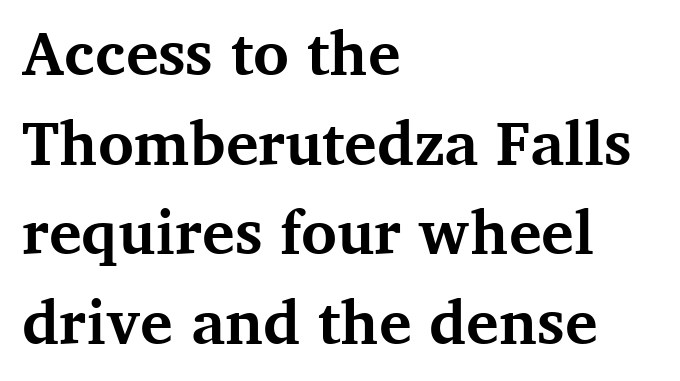
Q: Is the text bold? A: Yes.
Q: Is the text italic (slanted)? A: No, it is upright.
Q: Is the typeface a serif or a sans-serif typeface? A: Serif.
Q: Is the text underlined? A: No.
Q: How is the paragraph aligned? A: Left-aligned.
Q: Is the spacing between letters normal or unusually wide? A: Normal.
Q: Is the spacing between lines tight, normal or loose? A: Normal.
Q: Width (condensed, normal, or wide)? A: Normal.
Q: Stroke contrast? A: Medium.
Q: x-height? A: Medium.
Q: Monospaced? A: No.
